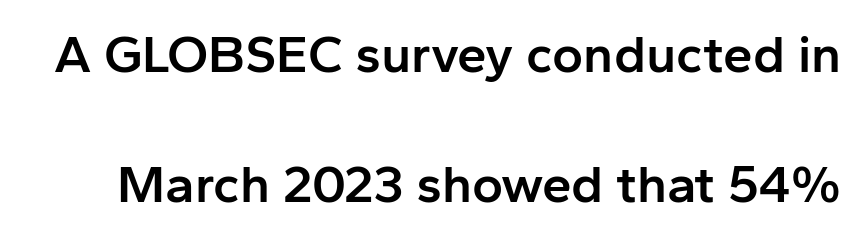
Q: Is the text bold? A: Semi-bold.
Q: Is the text italic (slanted)? A: No, it is upright.
Q: Is the typeface a serif or a sans-serif typeface? A: Sans-serif.
Q: Is the text underlined? A: No.
Q: Is the spacing between letters normal or unusually wide? A: Normal.
Q: Is the spacing between lines tight, normal or loose? A: Loose.
Q: Width (condensed, normal, or wide)? A: Normal.
Q: Stroke contrast? A: Low.
Q: x-height? A: Medium.
Q: Monospaced? A: No.
